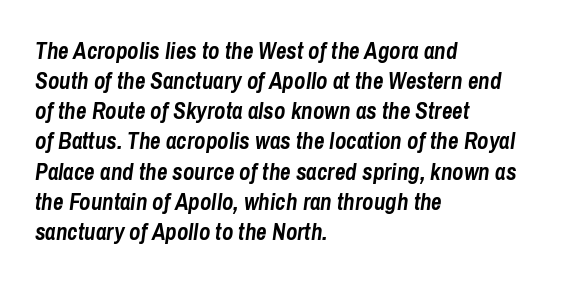
The image shows 23 px bold type, italic (leaning right); set left-aligned, normal line spacing (1.31x), normal letter spacing, not underlined.
